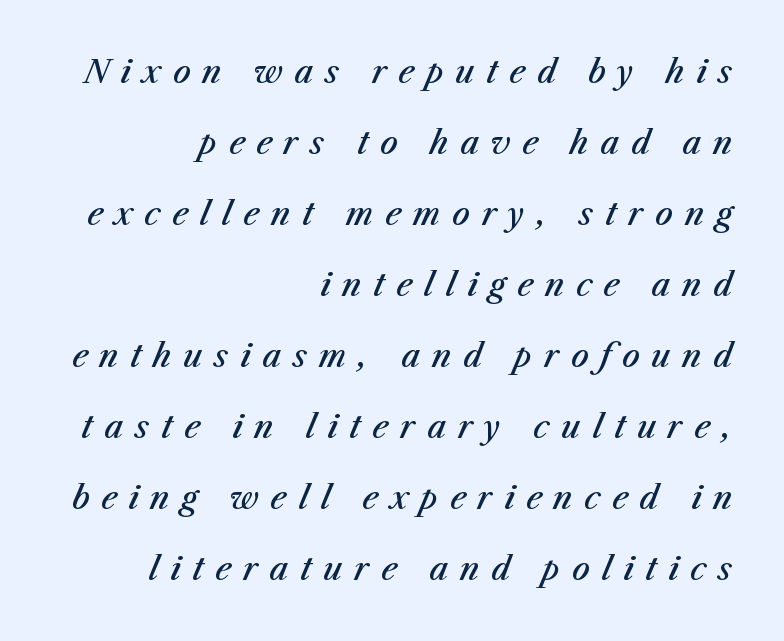
Look at the stroke-to-counter ratio: somewhat heavy, a semibold. Observe the wide spacing: letters keep a clear distance from each other. Plain, unruled lines of type. Italic? Definitely — the glyphs are oblique. The space between consecutive lines is lavish.
